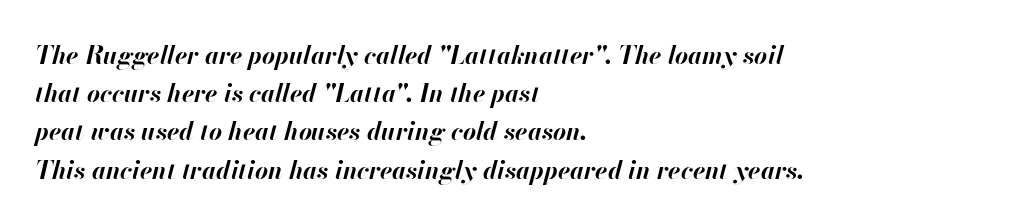
The image shows 25 px bold type, italic (leaning right); set left-aligned, normal line spacing (1.53x), normal letter spacing, not underlined.
